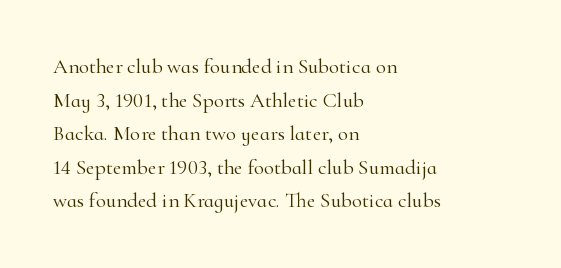
{"italic": "no", "bold": "no", "underline": "no", "align": "left", "line_spacing": "normal", "line_spacing_ratio": 1.6, "letter_spacing": "normal", "letter_spacing_em": 0.0, "glyph_px": 21}
